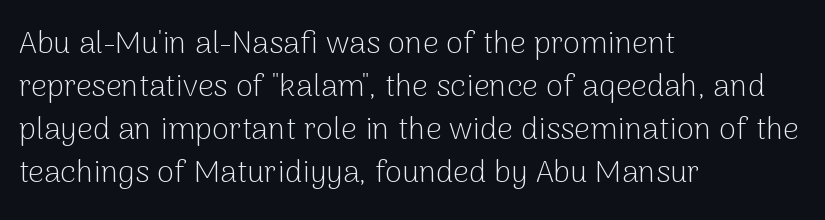
The passage is arranged the way most books set body copy — flush left. The typography opts for an upright posture over an oblique one. The letters look calm and open, with moderate or lighter stems. The specimen omits any rule beneath the text block's lines. These lines are composed in type without serifs. How are the letters spaced? Ordinarily, with no added tracking.
